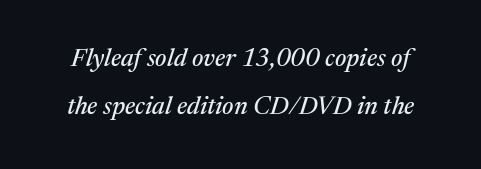
Does extra space separate the letters? No, they use regular spacing. Whoever set this chose breathing room over compactness in the vertical rhythm. The area under the type is left untouched. Notice how the stems are inclined rather than vertical — that's the hallmark of italics.
